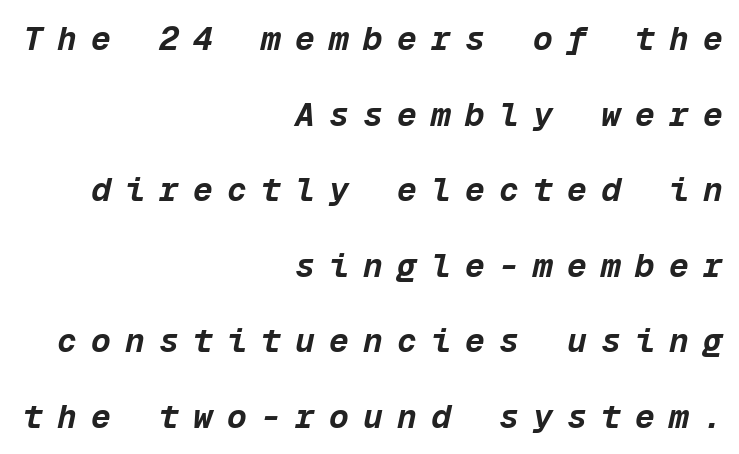
Q: Is the text bold? A: Yes.
Q: Is the text italic (slanted)? A: Yes, it leans right by about 12 degrees.
Q: Is the text underlined? A: No.
Q: How is the paragraph aligned? A: Right-aligned.
Q: Is the spacing between letters normal or unusually wide? A: Unusually wide.
Q: Is the spacing between lines tight, normal or loose? A: Loose.
Q: Width (condensed, normal, or wide)? A: Normal.
Q: Stroke contrast? A: Low.
Q: x-height? A: Medium.
Q: Monospaced? A: Yes.
